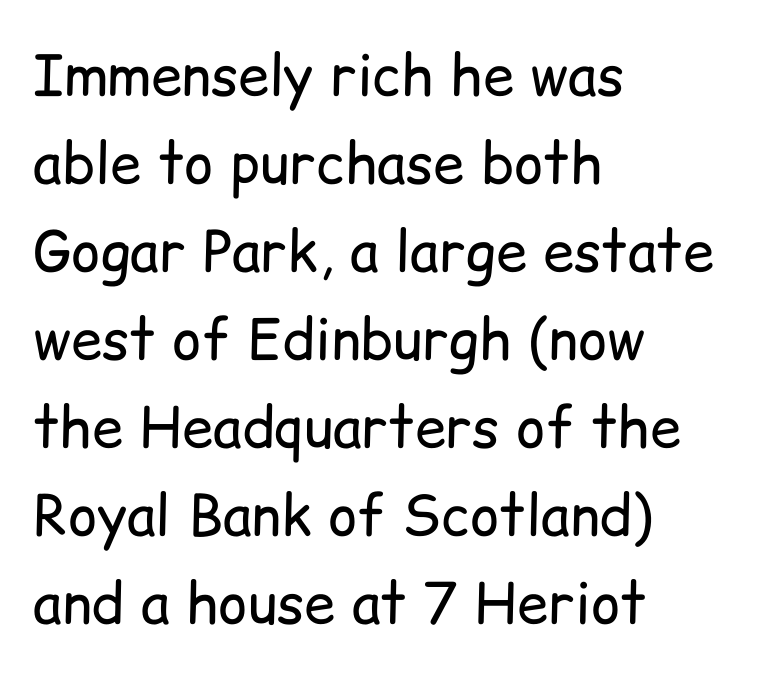
Q: Is the text bold? A: No.
Q: Is the text italic (slanted)? A: No, it is upright.
Q: Is the typeface a serif or a sans-serif typeface? A: Sans-serif.
Q: Is the text underlined? A: No.
Q: How is the paragraph aligned? A: Left-aligned.
Q: Is the spacing between letters normal or unusually wide? A: Normal.
Q: Is the spacing between lines tight, normal or loose? A: Normal.
Q: Width (condensed, normal, or wide)? A: Normal.
Q: Stroke contrast? A: Low.
Q: x-height? A: Medium.
Q: Monospaced? A: No.
